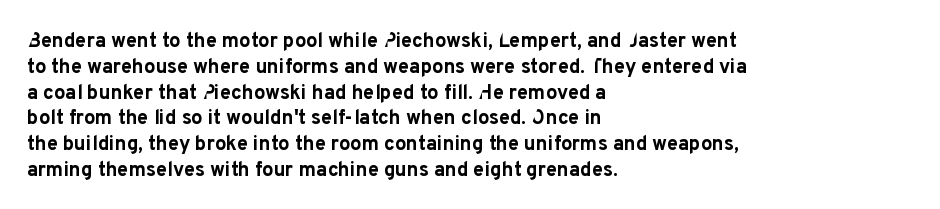
The image shows 20 px bold type, upright; set left-aligned, normal line spacing (1.29x), normal letter spacing, not underlined.
